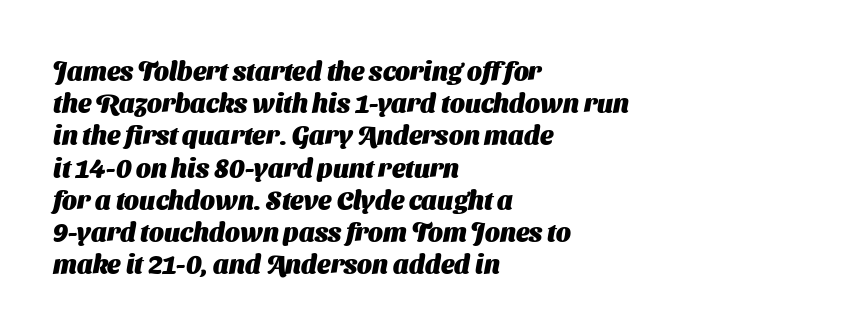
{"bold": "yes", "underline": "no", "align": "left", "line_spacing_ratio": 1.24, "letter_spacing": "normal", "letter_spacing_em": 0.0, "glyph_px": 26}
